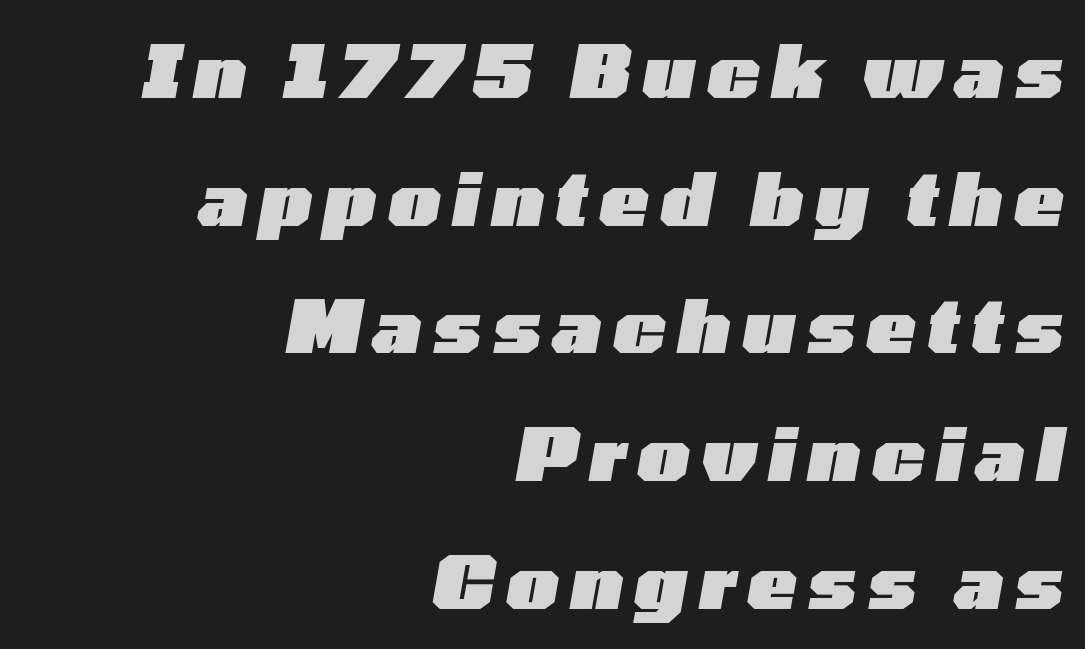
The image shows 73 px heavy, wide type, italic (leaning right); set right-aligned, line spacing 1.75x, not underlined; low stroke contrast and a medium x-height.
